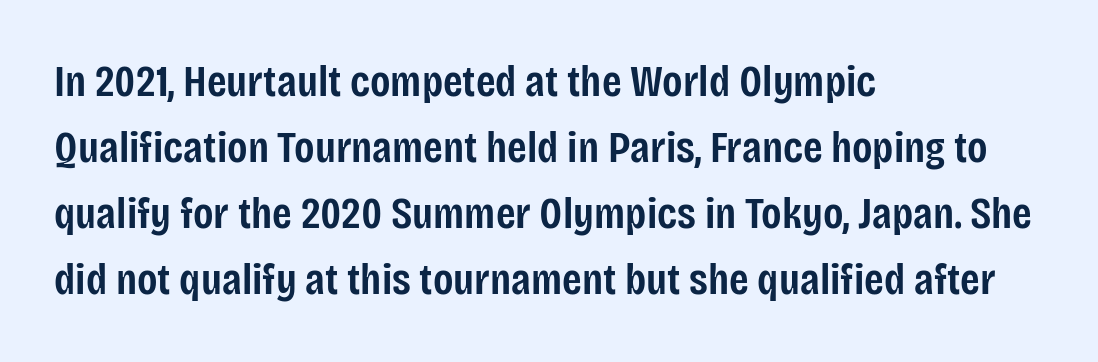
Q: Is the text bold? A: Semi-bold.
Q: Is the text italic (slanted)? A: No, it is upright.
Q: Is the typeface a serif or a sans-serif typeface? A: Sans-serif.
Q: Is the text underlined? A: No.
Q: How is the paragraph aligned? A: Left-aligned.
Q: Is the spacing between letters normal or unusually wide? A: Normal.
Q: Is the spacing between lines tight, normal or loose? A: Normal.
Q: Width (condensed, normal, or wide)? A: Condensed.
Q: Stroke contrast? A: Low.
Q: x-height? A: Large.
Q: Monospaced? A: No.
